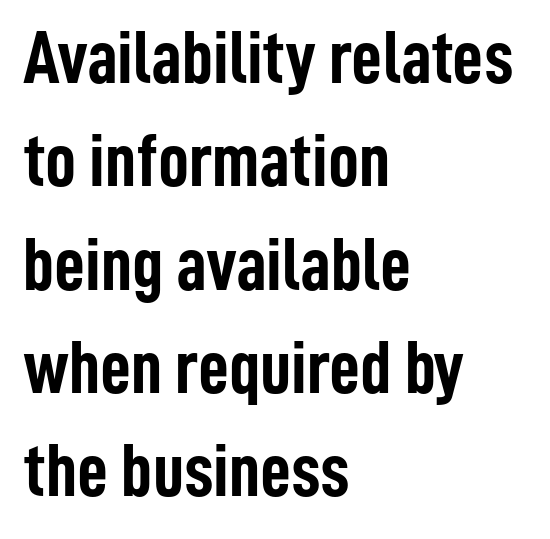
Compared with an ordinary text face, these strokes are far heavier — a full bold. Caption: standard tracking, unaltered. Classification — sans serif. One glance says typical: line gaps are just what's usual. Do the characters align in a grid? No, the font is proportional.
